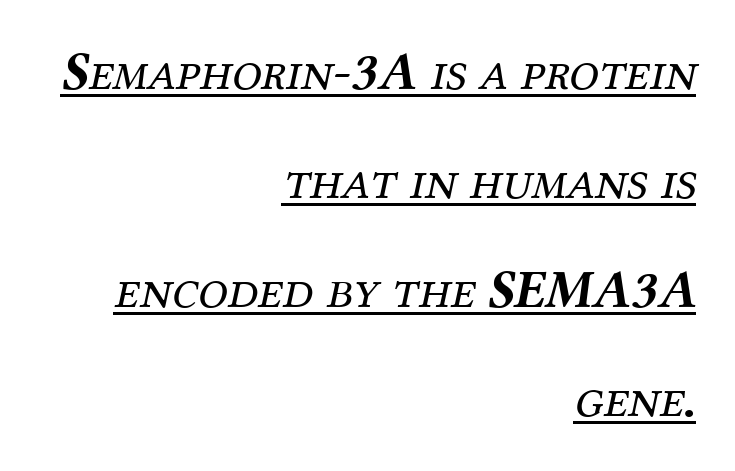
The image shows 54 px regular-weight serif type, italic (leaning right); set right-aligned, loose line spacing (2.02x), normal letter spacing, underlined; medium stroke contrast and a medium x-height.
